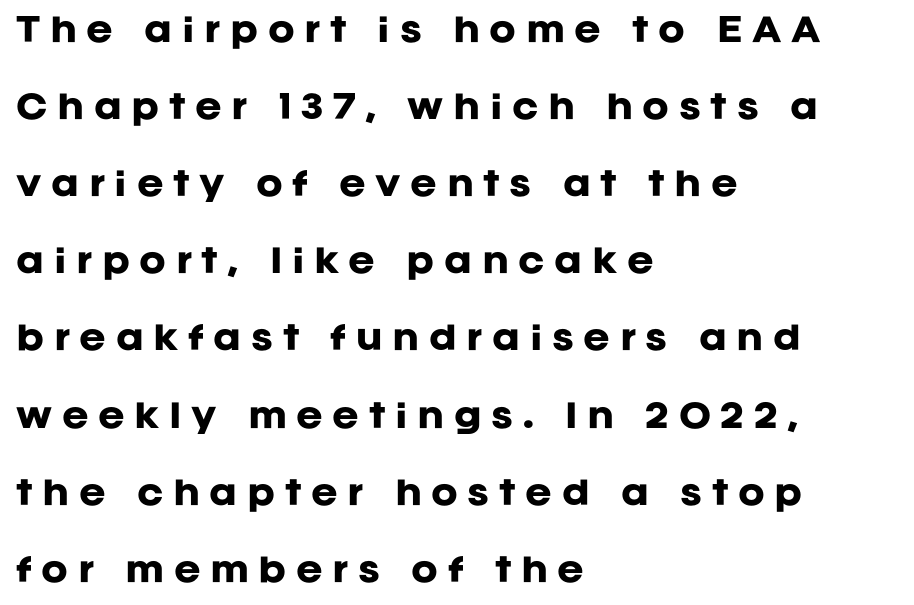
Q: Is the text bold? A: Yes.
Q: Is the text italic (slanted)? A: No, it is upright.
Q: Is the typeface a serif or a sans-serif typeface? A: Sans-serif.
Q: Is the text underlined? A: No.
Q: How is the paragraph aligned? A: Left-aligned.
Q: Is the spacing between letters normal or unusually wide? A: Unusually wide.
Q: Is the spacing between lines tight, normal or loose? A: Loose.
Q: Width (condensed, normal, or wide)? A: Normal.
Q: Stroke contrast? A: Low.
Q: x-height? A: Large.
Q: Monospaced? A: No.
